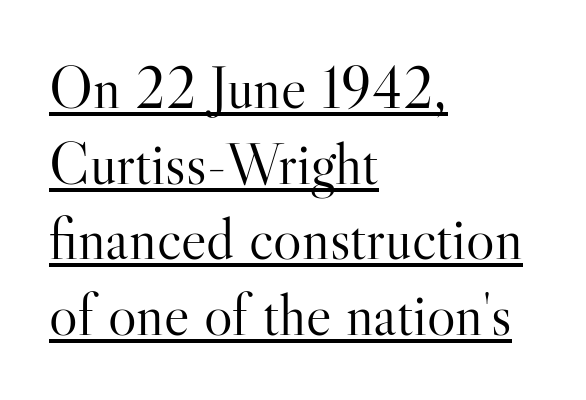
{"serif": "yes", "italic": "no", "bold": "no", "weight": "light", "width": "normal", "stroke_contrast": "high", "x_height": "small", "monospaced": "no", "underline": "yes", "align": "left", "line_spacing": "normal", "line_spacing_ratio": 1.26, "letter_spacing": "normal", "letter_spacing_em": 0.0, "glyph_px": 60}
